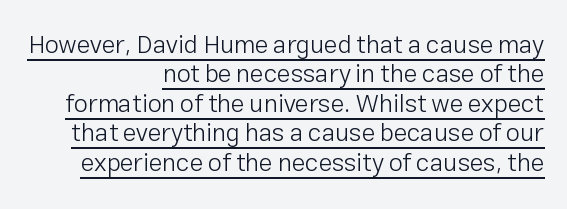
Q: Is the text bold? A: No.
Q: Is the text italic (slanted)? A: No, it is upright.
Q: Is the text underlined? A: Yes.
Q: How is the paragraph aligned? A: Right-aligned.
Q: Is the spacing between letters normal or unusually wide? A: Normal.
